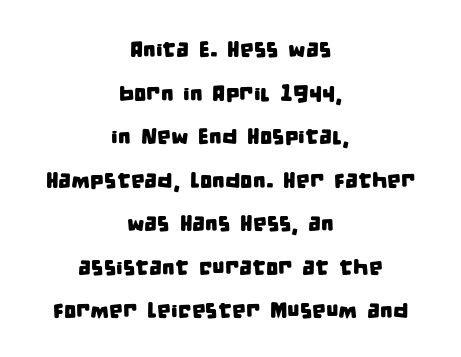
{"underline": "no", "align": "center", "line_spacing": "loose", "line_spacing_ratio": 1.98, "letter_spacing": "normal", "letter_spacing_em": 0.0, "glyph_px": 22}
